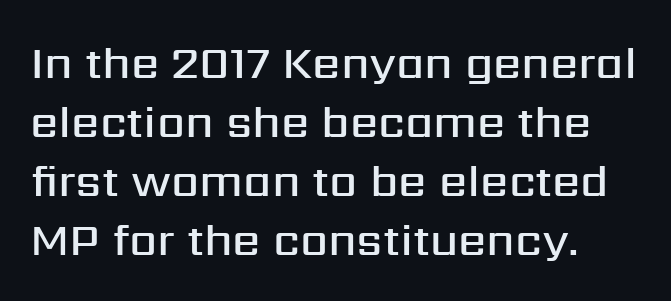
{"serif": "no", "italic": "no", "bold": "semi", "weight": "semibold", "width": "normal", "stroke_contrast": "medium", "x_height": "medium", "monospaced": "no", "underline": "no", "align": "left", "line_spacing": "normal", "line_spacing_ratio": 1.31, "letter_spacing": "normal", "letter_spacing_em": 0.0, "glyph_px": 45}
